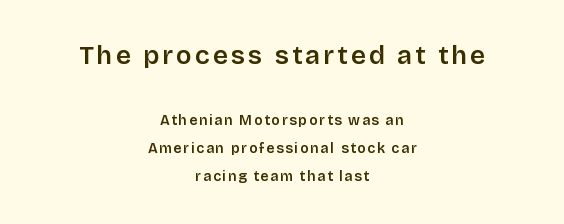
The image shows 26 px text type, upright; set centered, loose line spacing (1.98x), not underlined; the first (top) block is 1.86x larger.
